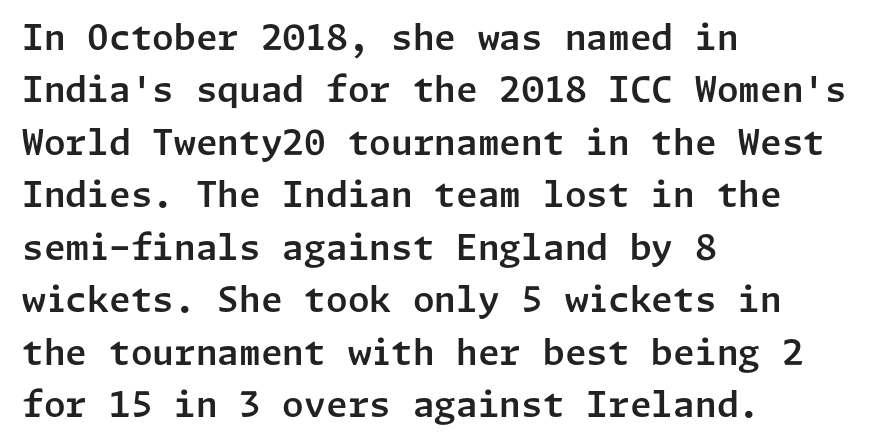
Q: Is the text italic (slanted)? A: No, it is upright.
Q: Is the typeface a serif or a sans-serif typeface? A: Sans-serif.
Q: Is the text underlined? A: No.
Q: How is the paragraph aligned? A: Left-aligned.
Q: Is the spacing between letters normal or unusually wide? A: Normal.
Q: Is the spacing between lines tight, normal or loose? A: Normal.
Q: Width (condensed, normal, or wide)? A: Normal.
Q: Stroke contrast? A: Low.
Q: x-height? A: Medium.
